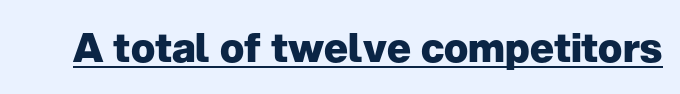
The passage shown is typed in a proportional face where columns would drift. Notice how a bar underscores the lettering throughout. It's the straight-up-and-down kind of type. The typesetting leans heavy: a genuine bold.
